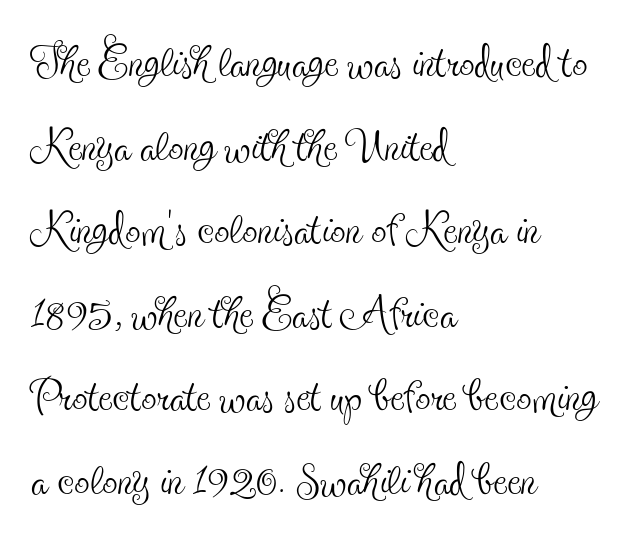
A typesetter would call this proportional, since set widths differ per character. Does the type have serifs? Yes, each stem ends in a small foot. Nobody drew a line under any word here.
